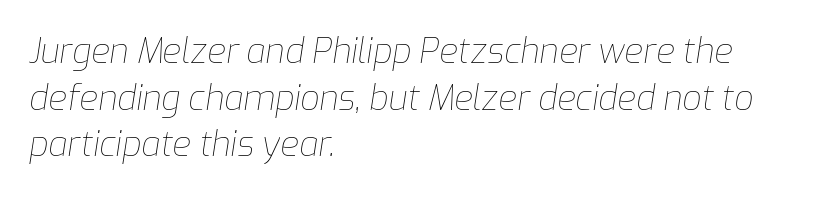
Q: Is the text bold? A: No.
Q: Is the text italic (slanted)? A: Yes, it leans right by about 9 degrees.
Q: Is the text underlined? A: No.
Q: How is the paragraph aligned? A: Left-aligned.
Q: Is the spacing between letters normal or unusually wide? A: Normal.
Q: Is the spacing between lines tight, normal or loose? A: Normal.
Q: Width (condensed, normal, or wide)? A: Normal.
Q: Stroke contrast? A: Low.
Q: x-height? A: Medium.
Q: Monospaced? A: No.
